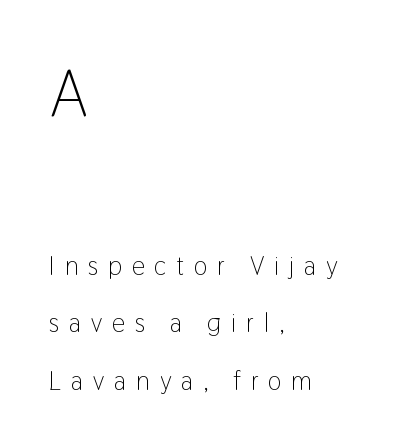
Compared with typical body copy, the letter spacing here is much looser. Baseline-to-baseline distance is far greater than the letter height. The letters advance in unequal steps, a hallmark of proportional type. Upright lettering throughout. The passage is arranged the way most books set body copy — flush left. The designer went with a sans here, leaving each stem footless.
